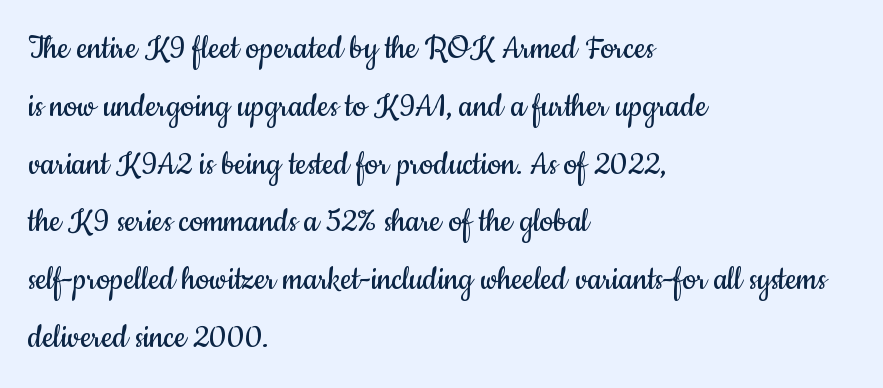
The image shows 38 px regular-weight, condensed sans-serif type; set left-aligned, normal line spacing (1.52x), normal letter spacing, not underlined; low stroke contrast and a small x-height.
